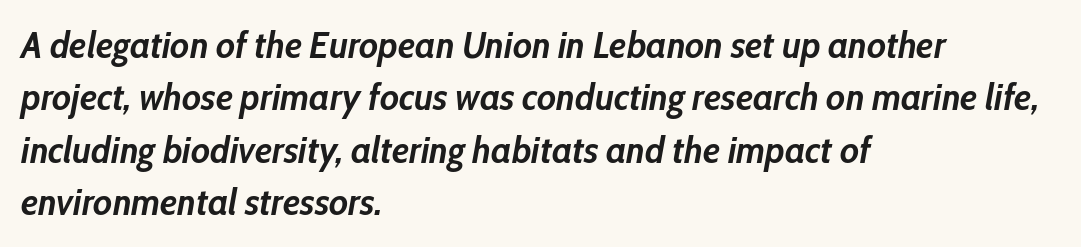
Q: Is the text bold? A: Yes.
Q: Is the text italic (slanted)? A: Yes, it leans right by about 10 degrees.
Q: Is the text underlined? A: No.
Q: How is the paragraph aligned? A: Left-aligned.
Q: Is the spacing between letters normal or unusually wide? A: Normal.
Q: Is the spacing between lines tight, normal or loose? A: Normal.
Q: Width (condensed, normal, or wide)? A: Condensed.
Q: Stroke contrast? A: Low.
Q: x-height? A: Medium.
Q: Monospaced? A: No.
